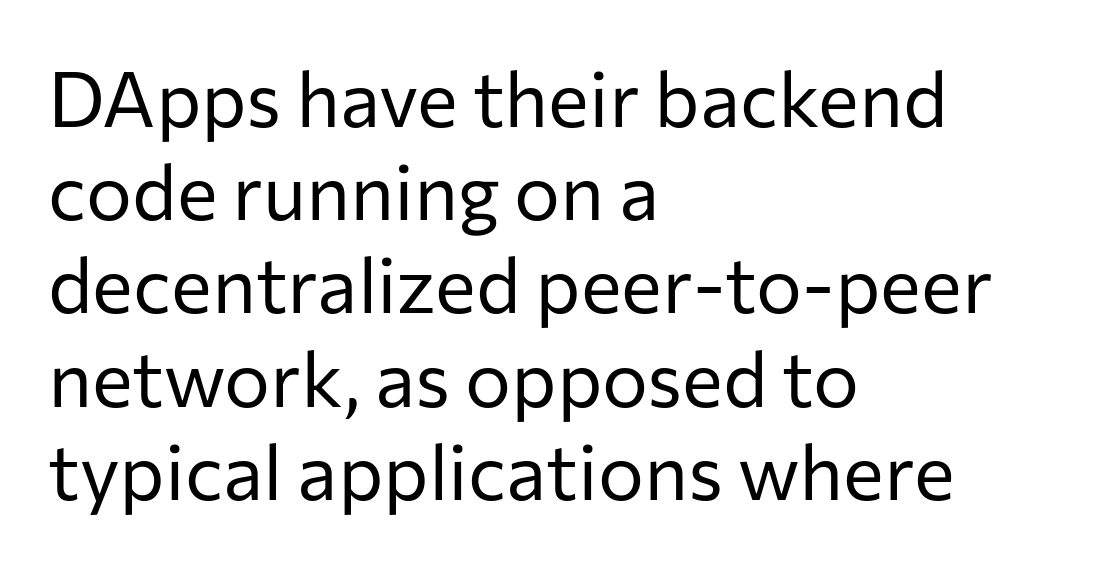
Q: Is the text bold? A: No.
Q: Is the text italic (slanted)? A: No, it is upright.
Q: Is the typeface a serif or a sans-serif typeface? A: Sans-serif.
Q: Is the text underlined? A: No.
Q: How is the paragraph aligned? A: Left-aligned.
Q: Is the spacing between letters normal or unusually wide? A: Normal.
Q: Width (condensed, normal, or wide)? A: Normal.
Q: Stroke contrast? A: Low.
Q: x-height? A: Medium.
Q: Monospaced? A: No.
